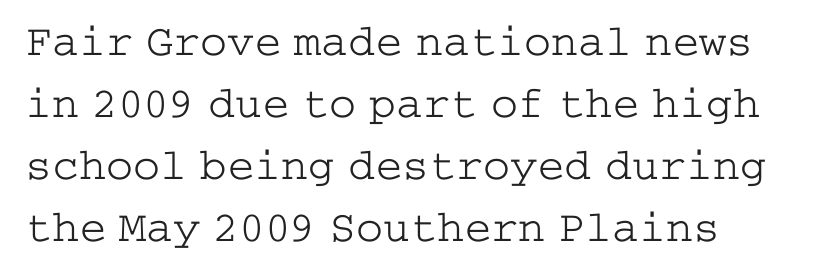
The image shows 45 px light, wide serif type, upright; set left-aligned, normal line spacing (1.38x), normal letter spacing, not underlined; low stroke contrast and a medium x-height.
